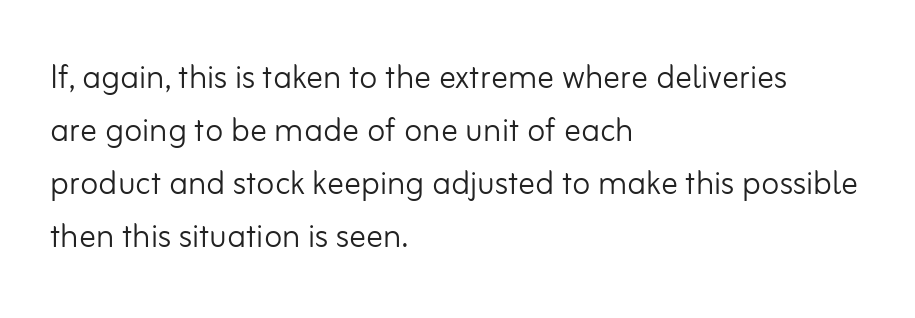
Any mark beneath the type? The region is blank. Each letter keeps its own natural width here, so spacing adapts to shape. Upright lettering throughout. Unbolded letterforms with no extra heft. Vertically, the passage feels balanced, rows spaced as you'd expect. The compositor pushed each line to the left boundary.
